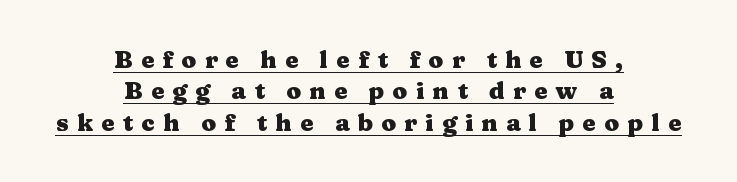
{"italic": "no", "bold": "yes", "underline": "yes", "align": "center", "line_spacing": "normal", "line_spacing_ratio": 1.31, "letter_spacing": "wide", "letter_spacing_em": 0.34, "glyph_px": 24}
